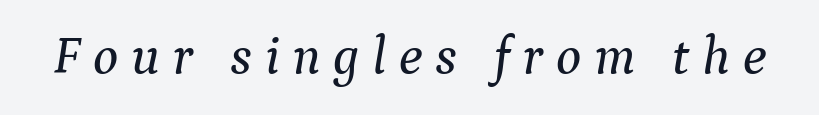
The image shows 53 px serif type, italic (leaning right); set unusually wide letter spacing (+0.24 em), not underlined; medium stroke contrast and a medium x-height.
